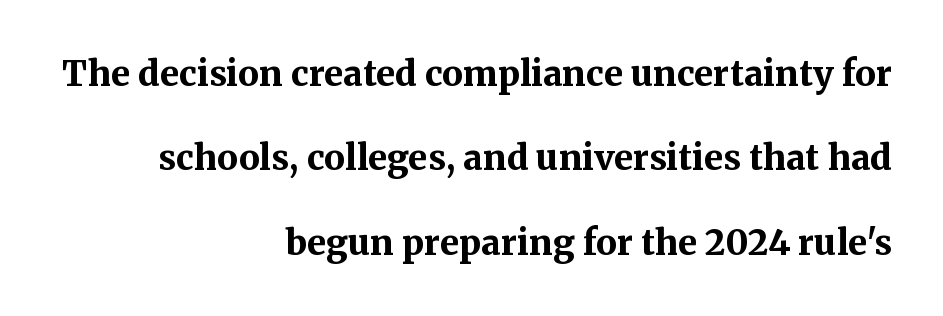
Q: Is the text bold? A: Yes.
Q: Is the text italic (slanted)? A: No, it is upright.
Q: Is the typeface a serif or a sans-serif typeface? A: Serif.
Q: Is the text underlined? A: No.
Q: How is the paragraph aligned? A: Right-aligned.
Q: Is the spacing between letters normal or unusually wide? A: Normal.
Q: Is the spacing between lines tight, normal or loose? A: Loose.
Q: Width (condensed, normal, or wide)? A: Normal.
Q: Stroke contrast? A: Medium.
Q: x-height? A: Medium.
Q: Monospaced? A: No.
